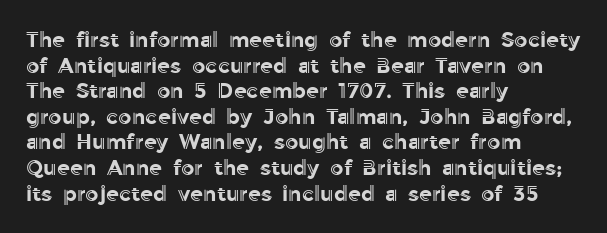
Q: Is the text italic (slanted)? A: No, it is upright.
Q: Is the text underlined? A: No.
Q: How is the paragraph aligned? A: Left-aligned.
Q: Is the spacing between letters normal or unusually wide? A: Normal.
